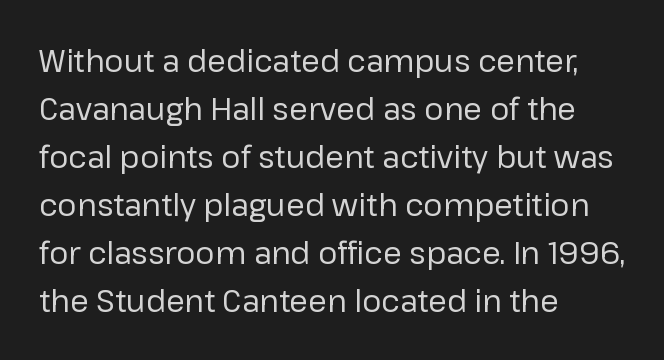
The image shows 30 px regular-weight sans-serif type, upright; set left-aligned, normal line spacing (1.6x), normal letter spacing, not underlined; low stroke contrast and a medium x-height.
